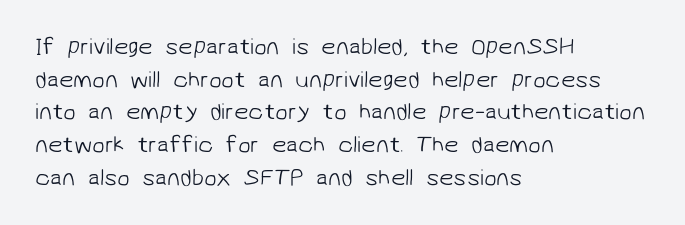
The image shows 23 px text type; set left-aligned, normal line spacing (1.42x), normal letter spacing, not underlined.
